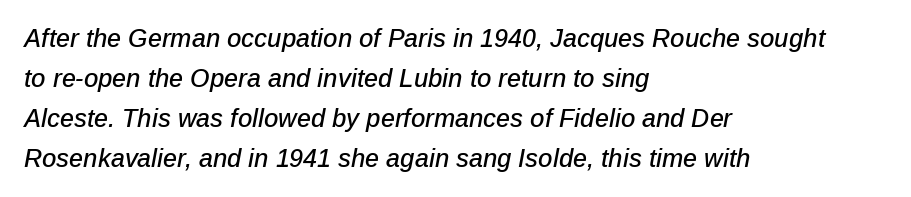
{"italic": "yes", "lean": "right", "slant_degrees": 12, "underline": "no", "align": "left", "line_spacing": "normal", "line_spacing_ratio": 1.6, "letter_spacing": "normal", "letter_spacing_em": 0.0, "glyph_px": 25}
